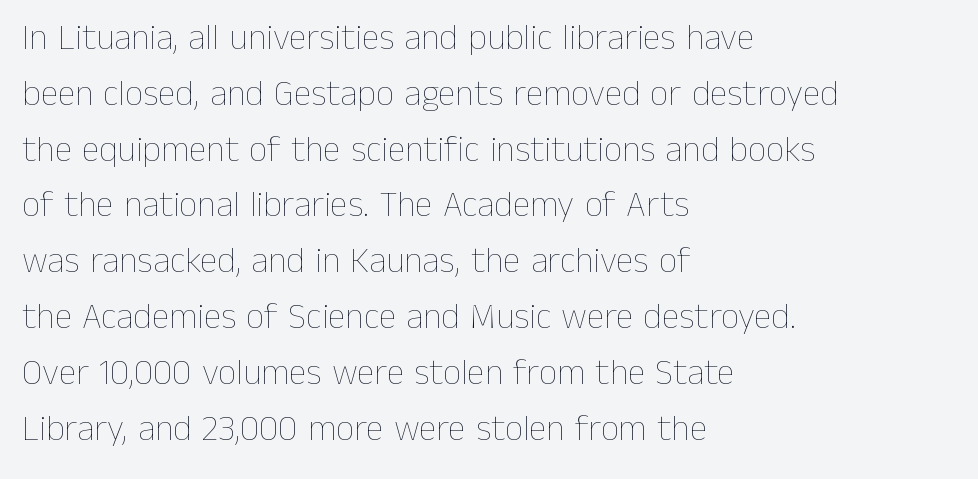
Q: Is the text bold? A: No.
Q: Is the text italic (slanted)? A: No, it is upright.
Q: Is the text underlined? A: No.
Q: How is the paragraph aligned? A: Left-aligned.
Q: Is the spacing between letters normal or unusually wide? A: Normal.
Q: Is the spacing between lines tight, normal or loose? A: Normal.
Q: Width (condensed, normal, or wide)? A: Normal.
Q: Stroke contrast? A: Low.
Q: x-height? A: Medium.
Q: Monospaced? A: No.
